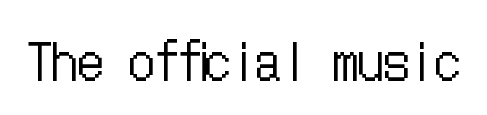
Q: Is the text bold? A: No.
Q: Is the text italic (slanted)? A: No, it is upright.
Q: Is the text underlined? A: No.
Q: Is the spacing between letters normal or unusually wide? A: Normal.
Q: Width (condensed, normal, or wide)? A: Condensed.
Q: Stroke contrast? A: Low.
Q: x-height? A: Medium.
